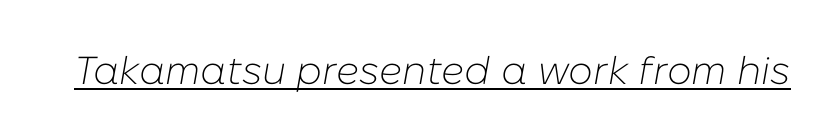
The image shows 39 px light type, italic (leaning right); set normal letter spacing, underlined; low stroke contrast and a medium x-height.
